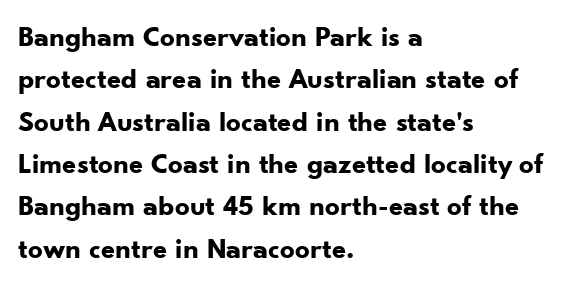
{"serif": "no", "italic": "no", "bold": "yes", "weight": "bold", "width": "normal", "stroke_contrast": "low", "x_height": "small", "monospaced": "no", "underline": "no", "align": "left", "line_spacing": "normal", "line_spacing_ratio": 1.46, "letter_spacing": "normal", "letter_spacing_em": 0.0, "glyph_px": 29}
